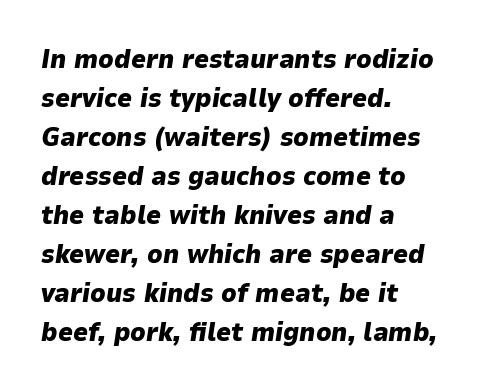
The image shows 26 px bold type, italic (leaning right); set left-aligned, normal line spacing (1.5x), normal letter spacing, not underlined.
